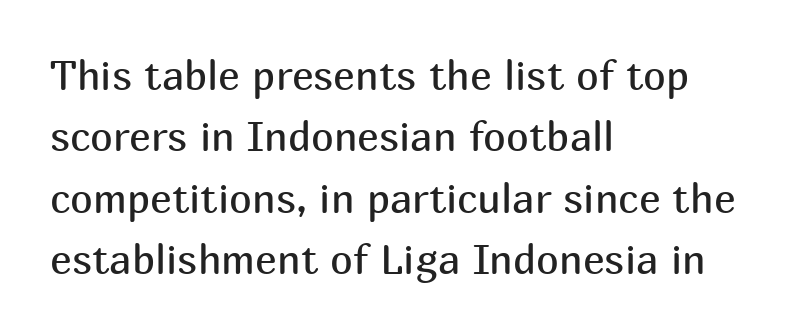
{"serif": "no", "italic": "no", "bold": "no", "weight": "regular", "width": "normal", "stroke_contrast": "medium", "x_height": "medium", "monospaced": "no", "underline": "no", "align": "left", "line_spacing": "normal", "line_spacing_ratio": 1.5, "letter_spacing": "normal", "letter_spacing_em": 0.0, "glyph_px": 41}
